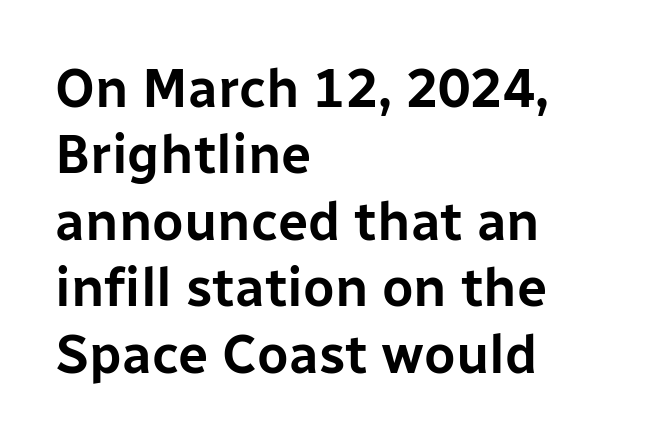
This sample uses a sans-serif face. It's the straight-up-and-down kind of type. Character widths vary here, with narrow letters taking less room than wide ones. Is the block centered? No — it sits flush against the left margin.
